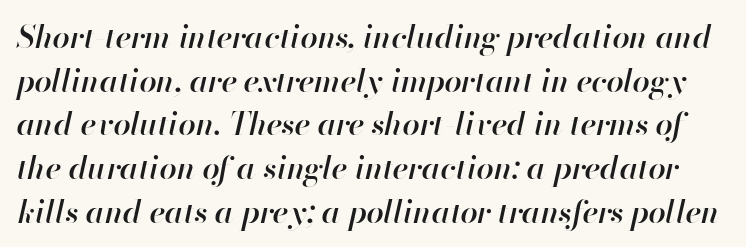
Q: Is the text bold? A: Semi-bold.
Q: Is the text italic (slanted)? A: Yes, it leans right by about 13 degrees.
Q: Is the text underlined? A: No.
Q: Is the spacing between letters normal or unusually wide? A: Normal.
Q: Is the spacing between lines tight, normal or loose? A: Normal.
Q: Width (condensed, normal, or wide)? A: Normal.
Q: Stroke contrast? A: High.
Q: x-height? A: Small.
Q: Monospaced? A: No.
